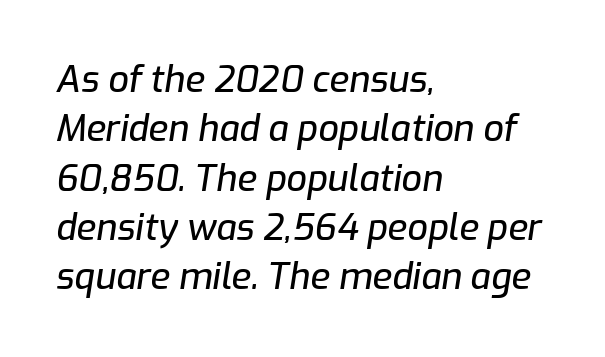
Q: Is the text italic (slanted)? A: Yes, it leans right by about 9 degrees.
Q: Is the text underlined? A: No.
Q: How is the paragraph aligned? A: Left-aligned.
Q: Is the spacing between letters normal or unusually wide? A: Normal.
Q: Is the spacing between lines tight, normal or loose? A: Normal.
Q: Width (condensed, normal, or wide)? A: Normal.
Q: Stroke contrast? A: Low.
Q: x-height? A: Medium.
Q: Monospaced? A: No.
